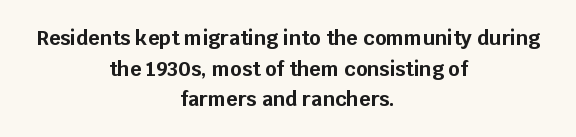
Line starts and ends both wander, symmetrically. Characters remain perfectly vertical along every line. Just letters on the line, the space beneath them empty. How would I describe the line gaps? Plain and ordinary. What weight is shown? A full bold with thick strokes. Compared with typical body copy, the letter spacing here is the same.
